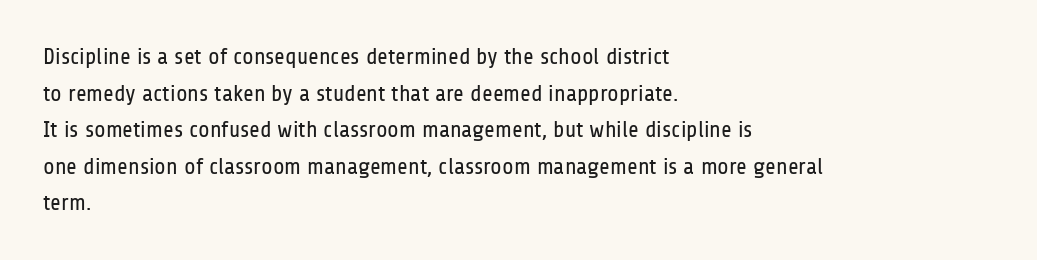
The image shows 23 px text type, upright; set left-aligned, normal line spacing (1.59x), normal letter spacing, not underlined.
